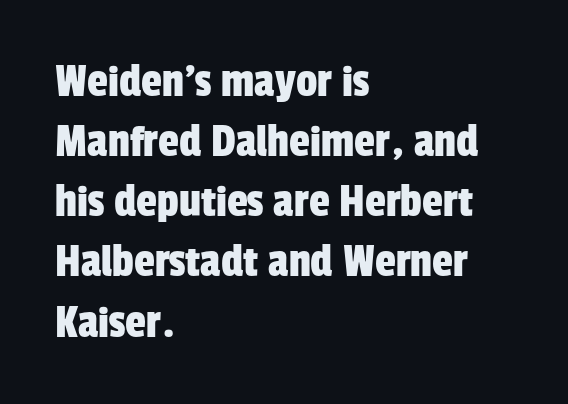
Where is the straight margin? On the left. Glance below the letters and you will spot only blank space. Proportional: the letters do not fall into vertical columns. Summary of vertical rhythm: regular, with standard interline spacing. What kind of face is this? One without serifs — a sans. You could call the tracking neutral — neither tight nor loose.
